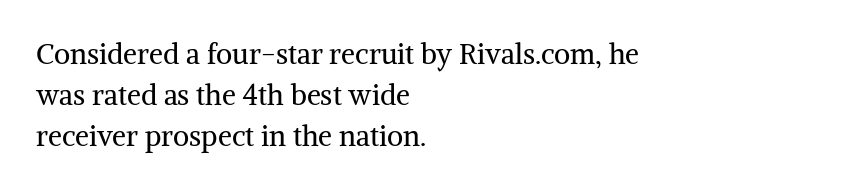
{"serif": "yes", "italic": "no", "bold": "no", "weight": "regular", "width": "normal", "stroke_contrast": "medium", "x_height": "medium", "monospaced": "no", "underline": "no", "align": "left", "line_spacing": "normal", "line_spacing_ratio": 1.46, "letter_spacing": "normal", "letter_spacing_em": 0.0, "glyph_px": 28}
